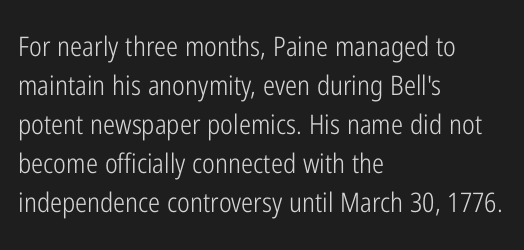
Q: Is the text bold? A: No.
Q: Is the text italic (slanted)? A: No, it is upright.
Q: Is the text underlined? A: No.
Q: How is the paragraph aligned? A: Left-aligned.
Q: Is the spacing between letters normal or unusually wide? A: Normal.
Q: Is the spacing between lines tight, normal or loose? A: Normal.
